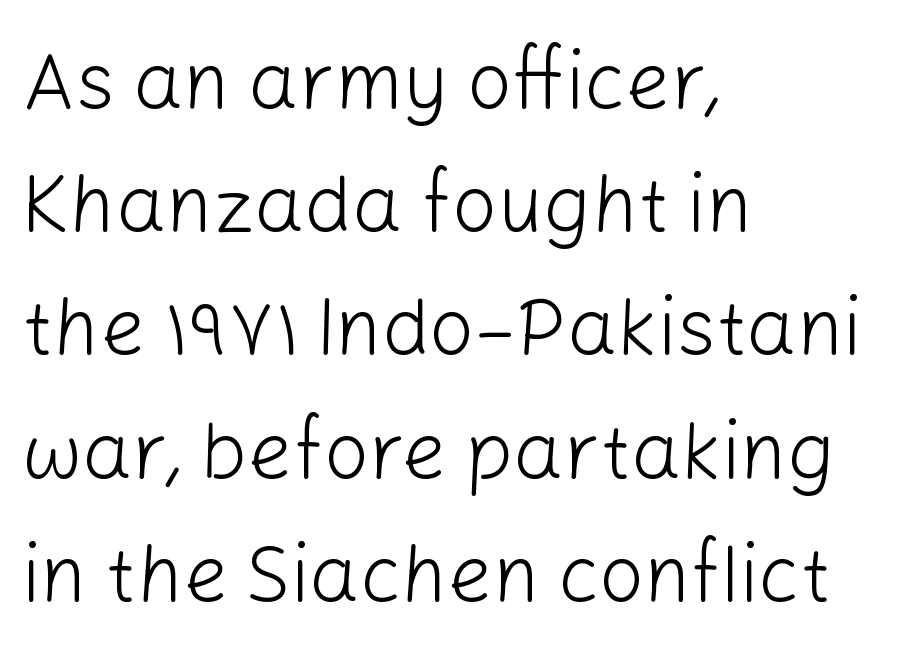
Has an underline been added? It has not. Leading matches the norm, producing a regular column. Is the letter spacing exaggerated? No — it looks like the ordinary default. Do the characters align in a grid? No, the font is proportional. Unlike italic type, these characters show no tilt at all.
